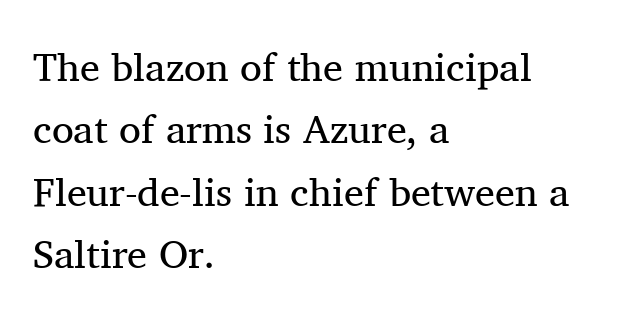
Q: Is the text bold? A: No.
Q: Is the text italic (slanted)? A: No, it is upright.
Q: Is the typeface a serif or a sans-serif typeface? A: Serif.
Q: Is the text underlined? A: No.
Q: How is the paragraph aligned? A: Left-aligned.
Q: Is the spacing between letters normal or unusually wide? A: Normal.
Q: Is the spacing between lines tight, normal or loose? A: Normal.
Q: Width (condensed, normal, or wide)? A: Normal.
Q: Stroke contrast? A: Medium.
Q: x-height? A: Medium.
Q: Monospaced? A: No.
